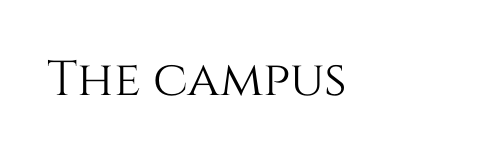
There is no visible air inserted between adjacent glyphs. Just letters on the line, the space beneath them empty. The letters stand upright; this is a roman face. A typesetter would call this proportional, since set widths differ per character.
